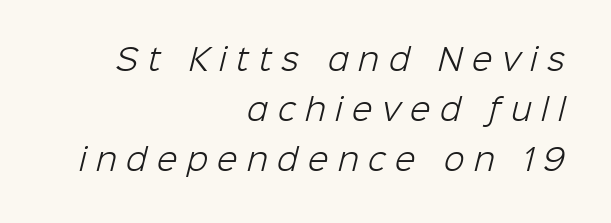
The image shows 30 px light sans-serif type; set right-aligned, normal line spacing (1.66x), unusually wide letter spacing (+0.32 em), not underlined; low stroke contrast and a medium x-height.
